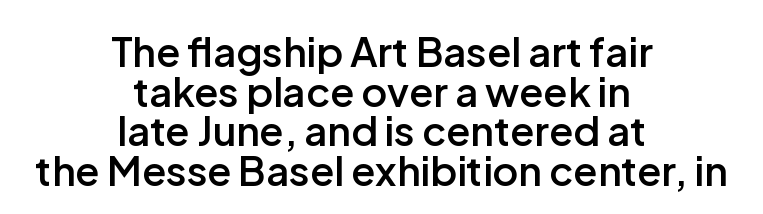
{"serif": "no", "italic": "no", "bold": "semi", "weight": "semibold", "width": "normal", "stroke_contrast": "low", "x_height": "medium", "monospaced": "no", "underline": "no", "align": "center", "line_spacing": "tight", "line_spacing_ratio": 0.99, "letter_spacing": "normal", "letter_spacing_em": 0.0, "glyph_px": 40}
